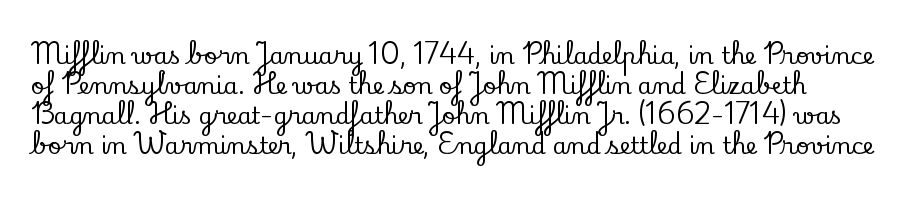
Q: Is the text italic (slanted)? A: No, it is upright.
Q: Is the text underlined? A: No.
Q: Is the spacing between letters normal or unusually wide? A: Normal.
Q: Is the spacing between lines tight, normal or loose? A: Normal.
